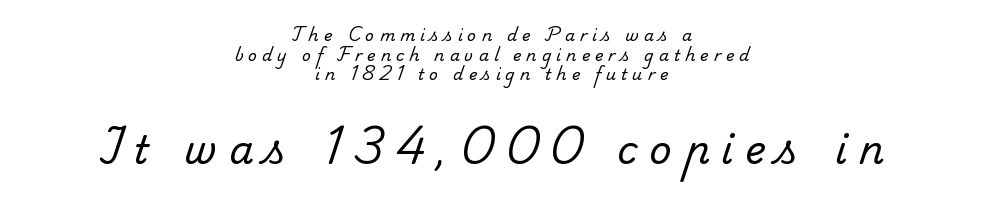
The image shows 39 px regular-weight serif type; set centered, line spacing 1.23x, unusually wide letter spacing (+0.31 em), not underlined; the second (bottom) block is 2.44x larger; low stroke contrast and a small x-height.
